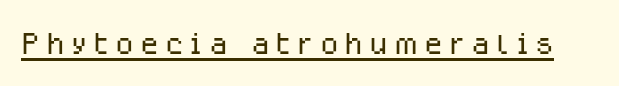
{"serif": "no", "italic": "no", "bold": "no", "weight": "light", "width": "normal", "stroke_contrast": "low", "x_height": "medium", "monospaced": "no", "underline": "yes", "glyph_px": 43}
